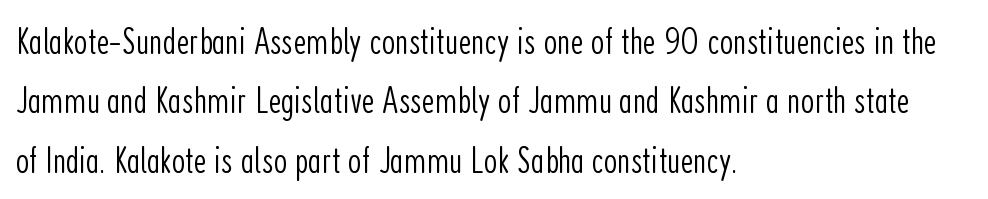
These lines are rendered in a variable-pitch font. Layout note: lines flush left. Successive baselines arrive at the customary interval. Spacing between characters is what you'd get straight out of the box. Ordinary non-slanted type is in use. Only glyphs here, with clear space below each row.
